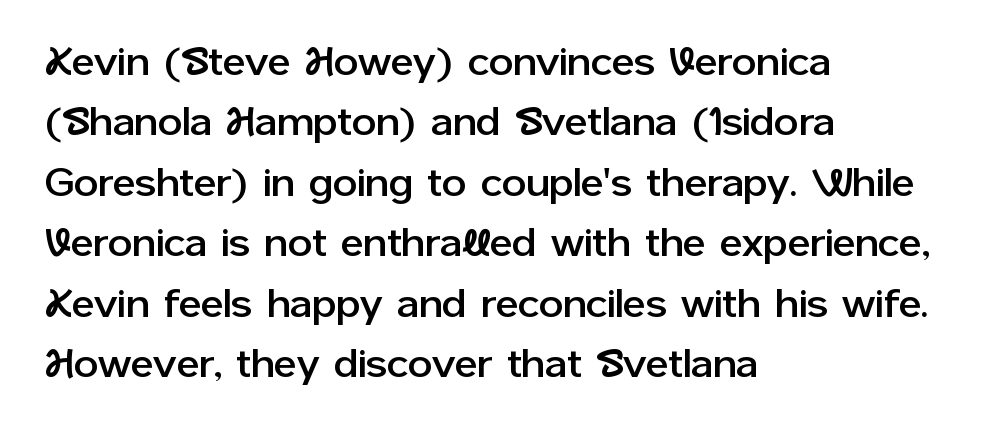
In terms of letterform style, serifs are entirely absent. Regular leading. The string is rendered with underlining switched off. Does the lettering tilt? It doesn't — this is upright. This rendering uses left alignment, leaving the right contour irregular. Proportional: the letters do not fall into vertical columns.
